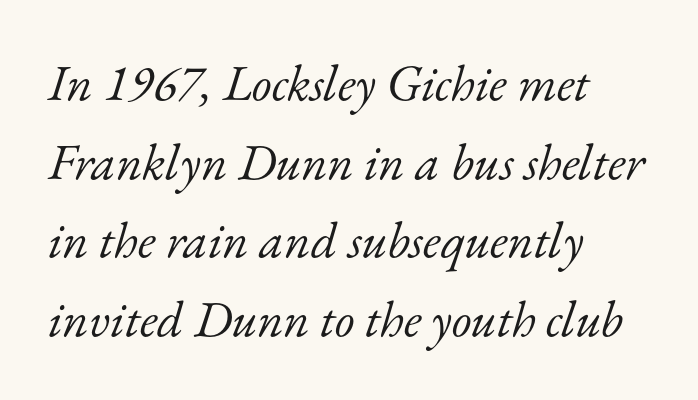
The image shows 51 px light serif type, italic (leaning right); set left-aligned, normal line spacing (1.54x), normal letter spacing, not underlined; low stroke contrast and a small x-height.
